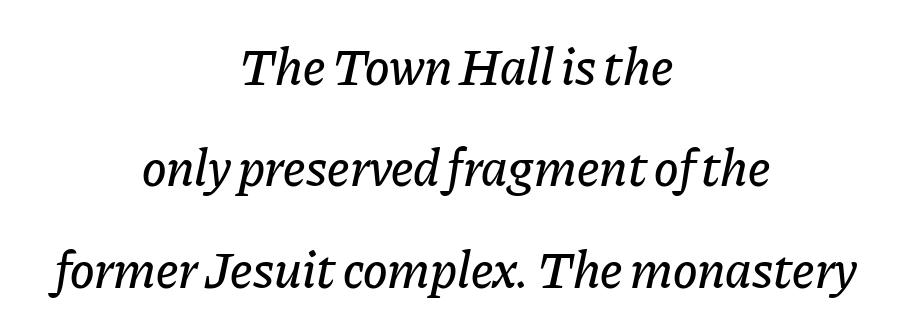
Does extra space separate the letters? No, they use regular spacing. Visually the block forms a symmetrical silhouette, jagged on both flanks. Quick note: underline off. Character widths vary here, with narrow letters taking less room than wide ones.
